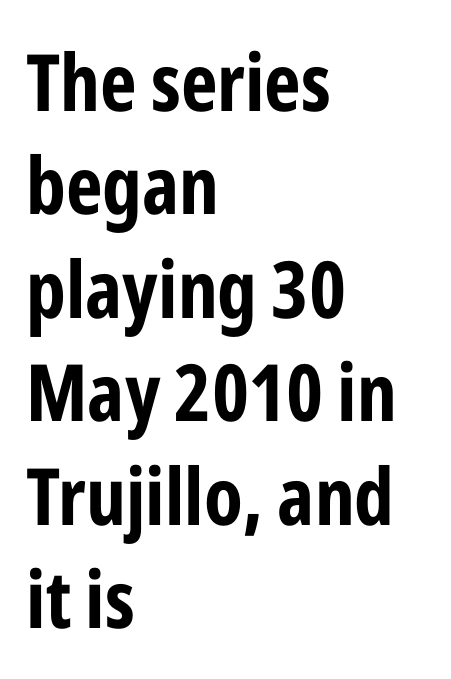
The image shows 79 px bold, condensed sans-serif type, upright; set left-aligned, normal line spacing (1.31x), normal letter spacing, not underlined; low stroke contrast and a medium x-height.
